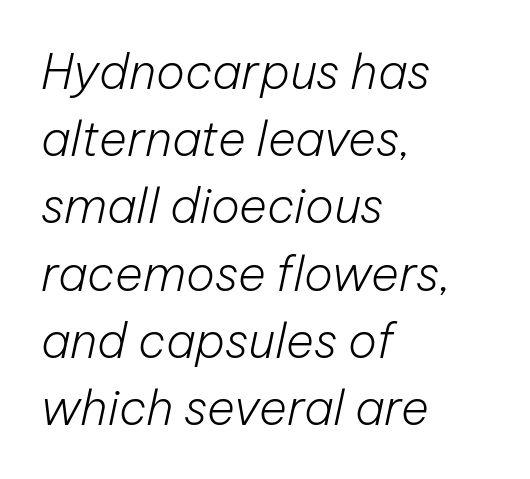
The image shows 48 px light type, italic (leaning right); set left-aligned, normal line spacing (1.4x), normal letter spacing, not underlined; low stroke contrast and a medium x-height.
